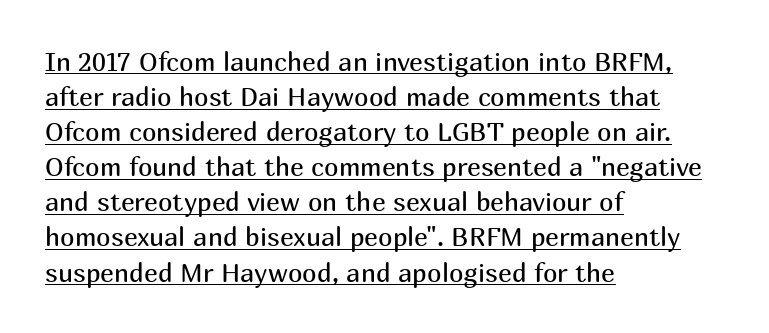
The image shows 26 px text type, upright; set left-aligned, normal line spacing (1.35x), normal letter spacing, underlined.
